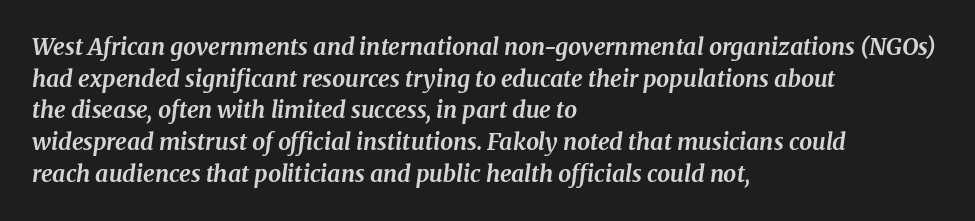
{"italic": "yes", "lean": "right", "slant_degrees": 8, "bold": "yes", "underline": "no", "align": "left", "line_spacing": "normal", "line_spacing_ratio": 1.38, "letter_spacing": "normal", "letter_spacing_em": 0.0, "glyph_px": 23}
